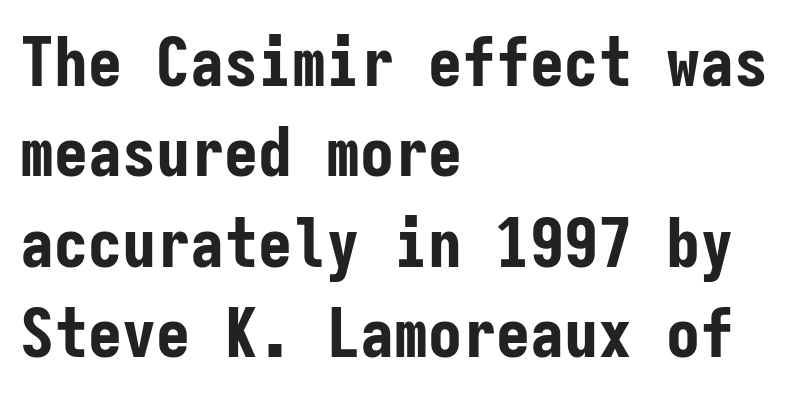
Q: Is the text bold? A: Yes.
Q: Is the text italic (slanted)? A: No, it is upright.
Q: Is the typeface a serif or a sans-serif typeface? A: Sans-serif.
Q: Is the text underlined? A: No.
Q: How is the paragraph aligned? A: Left-aligned.
Q: Is the spacing between letters normal or unusually wide? A: Normal.
Q: Is the spacing between lines tight, normal or loose? A: Normal.
Q: Width (condensed, normal, or wide)? A: Condensed.
Q: Stroke contrast? A: Low.
Q: x-height? A: Medium.
Q: Monospaced? A: Yes.
